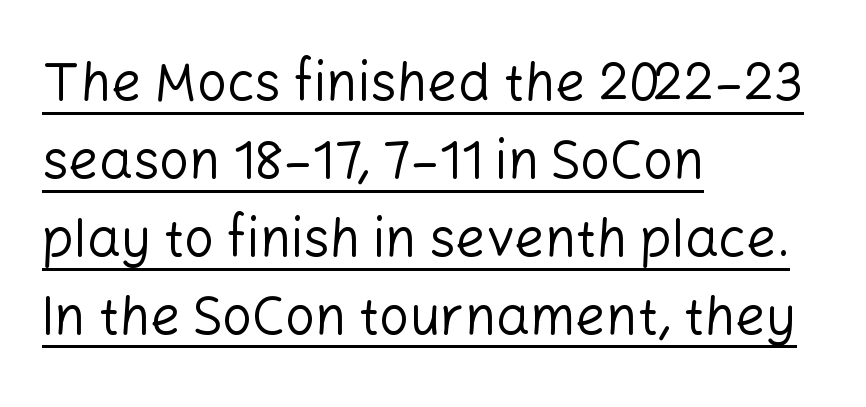
Is the letter spacing exaggerated? No — it looks like the ordinary default. In CSS terms this would be text-align: left. Regular leading. Weight: in the light-to-regular range. The font's upright variant was chosen for this text. Type style note: lacks serifs.
